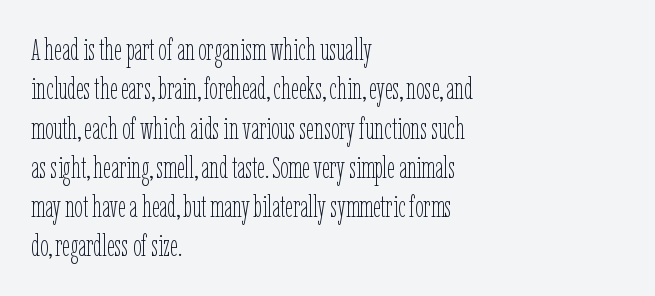
Reading down the column, the eye jumps a familiar distance to each next line. Unmarked baselines from the first word to the last. These lines are rendered in a variable-pitch font. This sample uses plain, unmodified letter spacing. Compared with a typical body face, this is equally light or lighter still.
